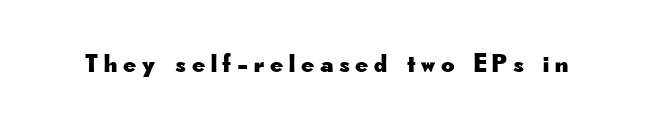
If you drew a line through each stem, it would be perfectly vertical. Inter-character spacing is expanded well beyond the font's built-in metrics. Each row of text sits above clean, open space.
